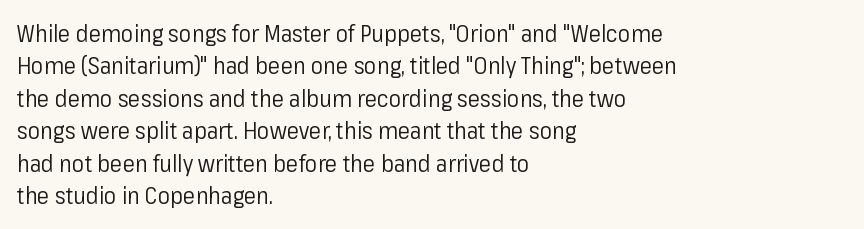
The image shows 23 px text type, upright; set left-aligned, normal line spacing (1.41x), normal letter spacing, not underlined.
